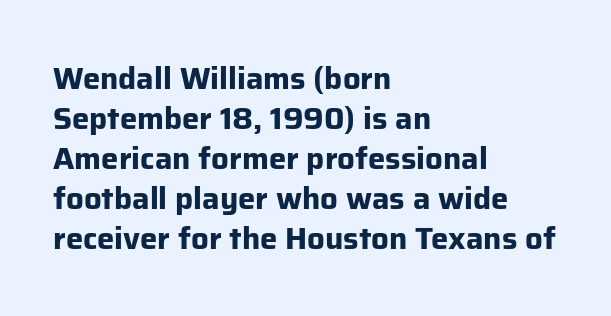
{"serif": "no", "italic": "no", "bold": "yes", "weight": "bold", "width": "normal", "stroke_contrast": "low", "x_height": "medium", "monospaced": "no", "underline": "no", "align": "left", "line_spacing": "normal", "line_spacing_ratio": 1.29, "letter_spacing": "normal", "letter_spacing_em": 0.0, "glyph_px": 31}
